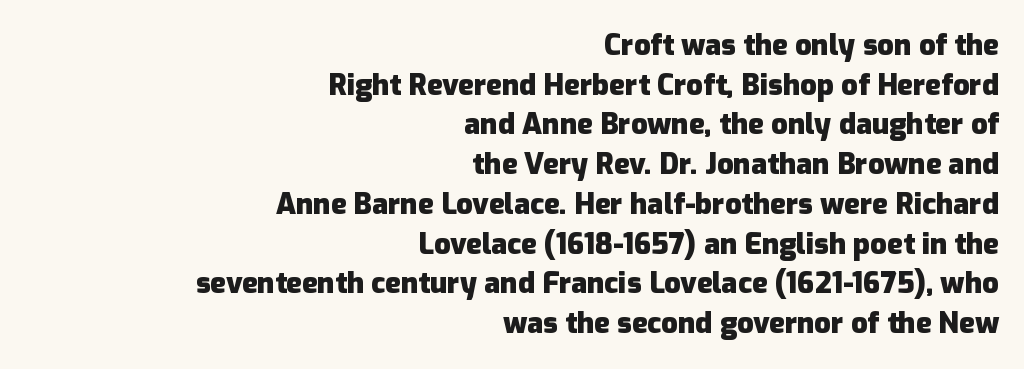
{"serif": "no", "italic": "no", "bold": "yes", "weight": "heavy", "width": "normal", "stroke_contrast": "low", "x_height": "medium", "monospaced": "no", "underline": "no", "align": "right", "line_spacing": "normal", "line_spacing_ratio": 1.37, "letter_spacing": "normal", "letter_spacing_em": 0.0, "glyph_px": 29}
